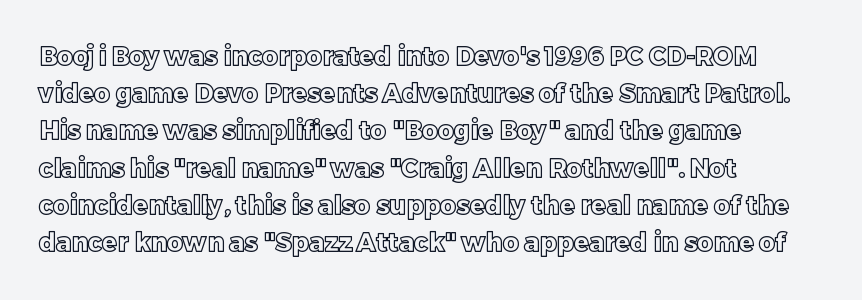
Designer's note — italics off, roman on. Compared with typical paragraphs, the rows here are spaced about the same. No word sits above an underline. Left-aligned paragraph, ragged on the right. This sample uses plain, unmodified letter spacing.
